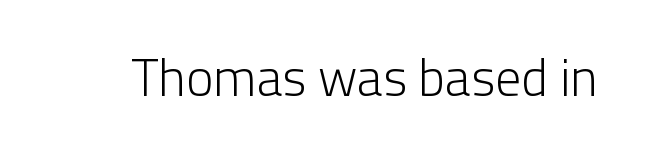
The image shows 52 px light sans-serif type, upright; set normal letter spacing, not underlined; low stroke contrast and a medium x-height.
